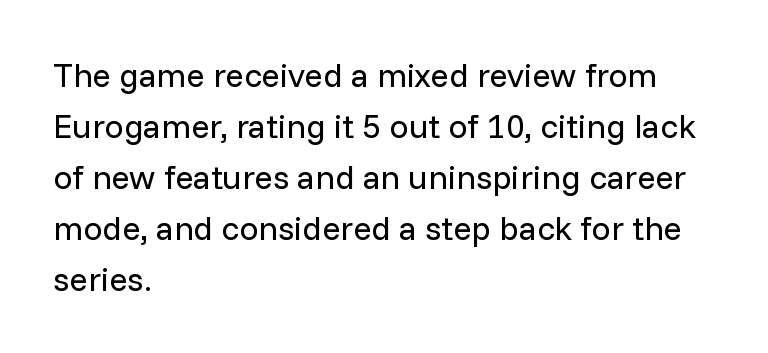
Grotesque or geometric, the face here clearly has no serifs. This is the regular roman posture of the typeface. The face used here is proportionally spaced, like ordinary book or web type. Inter-character spacing is left at the font's built-in metrics. Underlining? Definitely not there.
